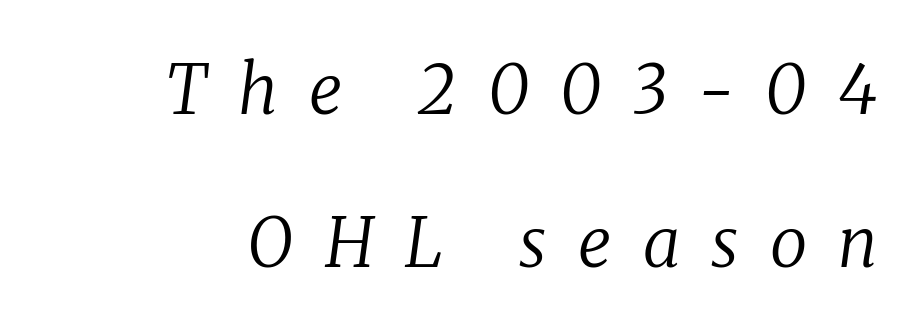
The weight tops out at a normal text grade. How are the letters spaced? Widely, with obvious added tracking. It's the slanting kind of type. Yep, those are serifs on the letters. Interline gaps are noticeably wide in this sample.
